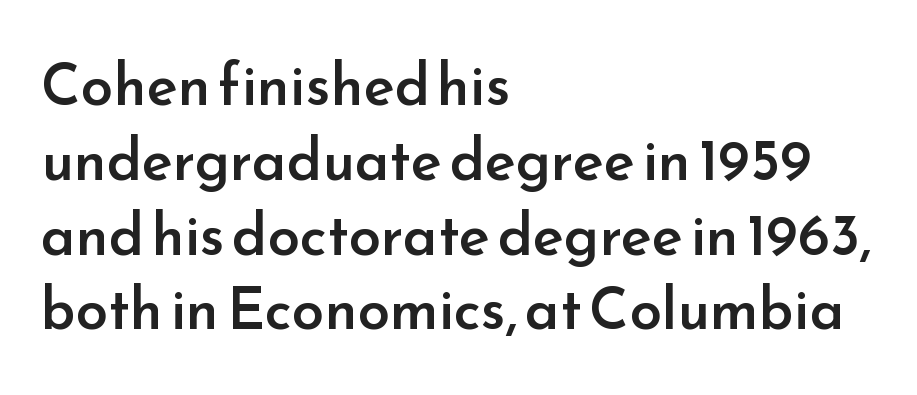
{"serif": "no", "italic": "no", "bold": "semi", "weight": "semibold", "width": "normal", "stroke_contrast": "low", "x_height": "small", "monospaced": "no", "underline": "no", "align": "left", "line_spacing": "normal", "line_spacing_ratio": 1.29, "letter_spacing": "normal", "letter_spacing_em": 0.0, "glyph_px": 58}
